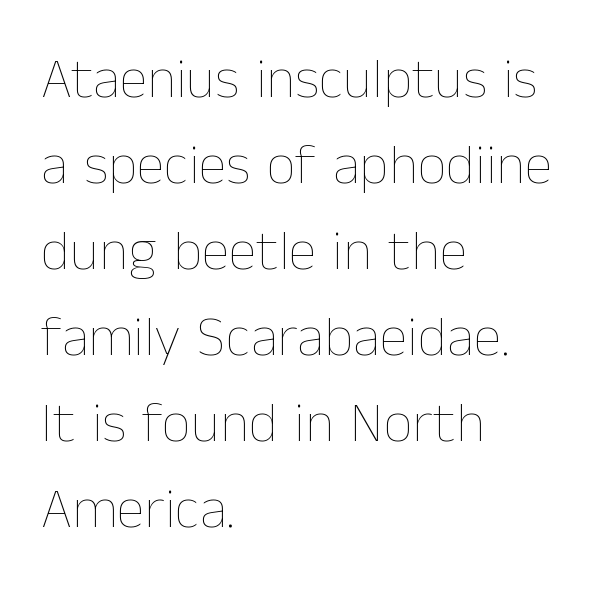
The image shows 57 px thin type, upright; set left-aligned, normal line spacing (1.51x), normal letter spacing, not underlined; low stroke contrast and a medium x-height.
